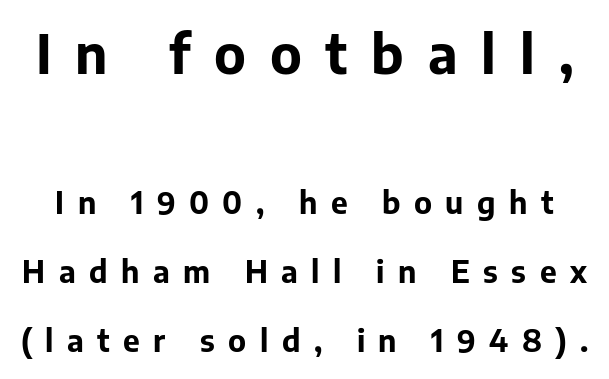
Q: Is the text bold? A: Yes.
Q: Is the text italic (slanted)? A: No, it is upright.
Q: Is the typeface a serif or a sans-serif typeface? A: Sans-serif.
Q: Is the text underlined? A: No.
Q: Is the spacing between letters normal or unusually wide? A: Unusually wide.
Q: Is the spacing between lines tight, normal or loose? A: Loose.
Q: Which block of text is set in a larger size, the first (top) or the second (bottom)? A: The first (top) one.
Q: Width (condensed, normal, or wide)? A: Normal.
Q: Stroke contrast? A: Low.
Q: x-height? A: Medium.
Q: Monospaced? A: No.
